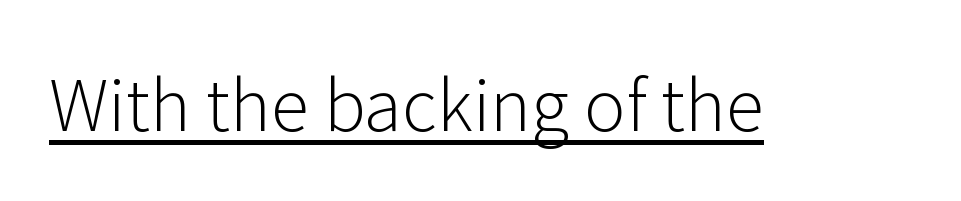
{"serif": "no", "italic": "no", "bold": "no", "weight": "light", "width": "normal", "stroke_contrast": "low", "x_height": "medium", "monospaced": "no", "underline": "yes", "letter_spacing": "normal", "letter_spacing_em": 0.0, "glyph_px": 70}
